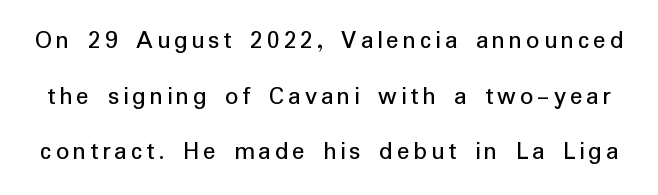
{"italic": "no", "bold": "no", "underline": "no", "line_spacing": "loose", "line_spacing_ratio": 2.14, "glyph_px": 26}
